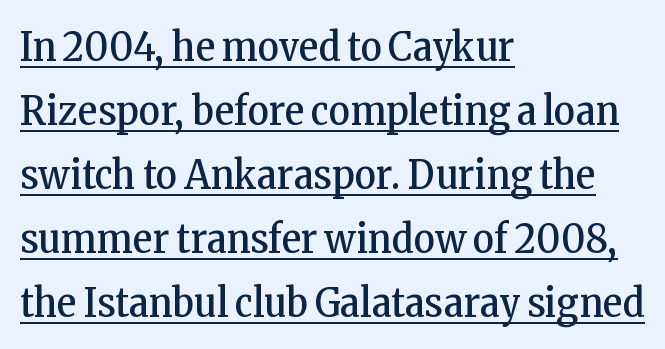
Q: Is the text bold? A: No.
Q: Is the text italic (slanted)? A: No, it is upright.
Q: Is the typeface a serif or a sans-serif typeface? A: Serif.
Q: Is the text underlined? A: Yes.
Q: How is the paragraph aligned? A: Left-aligned.
Q: Is the spacing between letters normal or unusually wide? A: Normal.
Q: Is the spacing between lines tight, normal or loose? A: Normal.
Q: Width (condensed, normal, or wide)? A: Condensed.
Q: Stroke contrast? A: Low.
Q: x-height? A: Medium.
Q: Monospaced? A: No.
